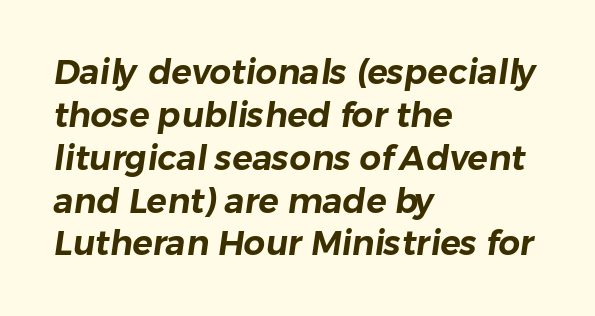
Q: Is the typeface a serif or a sans-serif typeface? A: Sans-serif.
Q: Is the text underlined? A: No.
Q: How is the paragraph aligned? A: Left-aligned.
Q: Is the spacing between letters normal or unusually wide? A: Normal.
Q: Is the spacing between lines tight, normal or loose? A: Normal.
Q: Width (condensed, normal, or wide)? A: Normal.
Q: Stroke contrast? A: Low.
Q: x-height? A: Medium.
Q: Monospaced? A: No.
